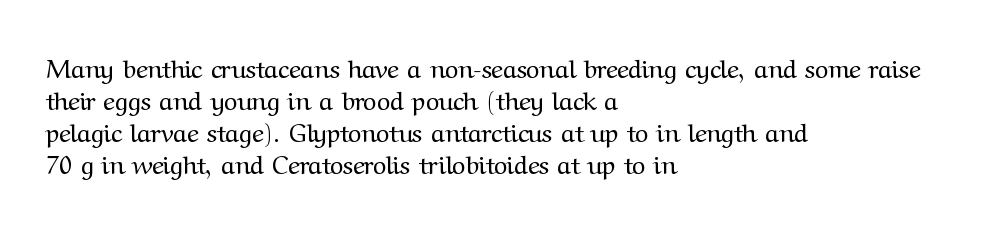
The passage shown is not underscored anywhere. Words appear dense and cohesive because spacing is normal. Alignment: flush left. Unlike italic type, these characters show no tilt at all.
